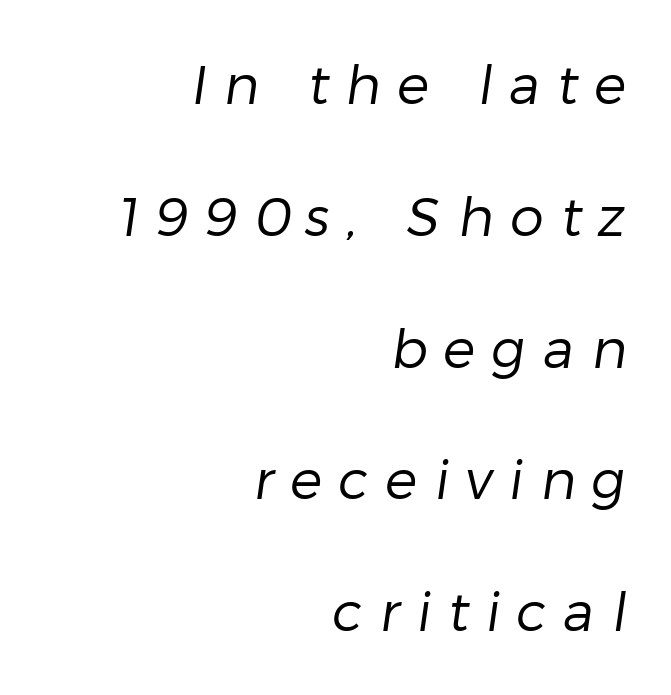
Q: Is the text bold? A: No.
Q: Is the typeface a serif or a sans-serif typeface? A: Sans-serif.
Q: Is the text underlined? A: No.
Q: How is the paragraph aligned? A: Right-aligned.
Q: Is the spacing between letters normal or unusually wide? A: Unusually wide.
Q: Is the spacing between lines tight, normal or loose? A: Loose.
Q: Width (condensed, normal, or wide)? A: Normal.
Q: Stroke contrast? A: Low.
Q: x-height? A: Medium.
Q: Monospaced? A: No.
